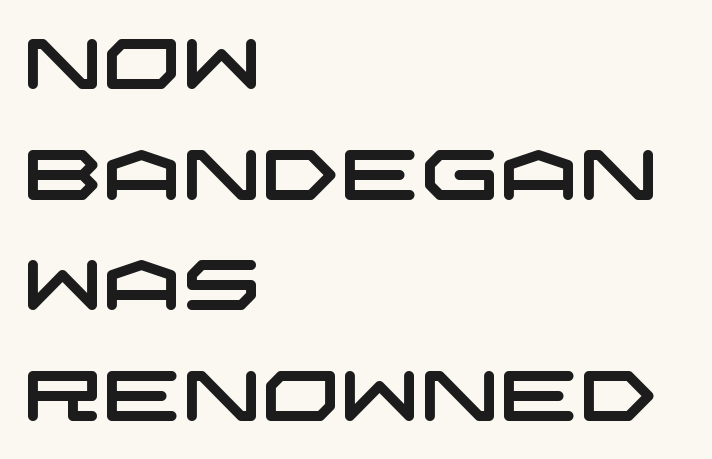
What kind of face is this? One without serifs — a sans. Leading matches the norm, producing a regular column. The passage shown is not underscored anywhere. These lines keep a tight, regular rhythm from letter to letter. Reading down the block, your eye returns to a fixed left position each line.
